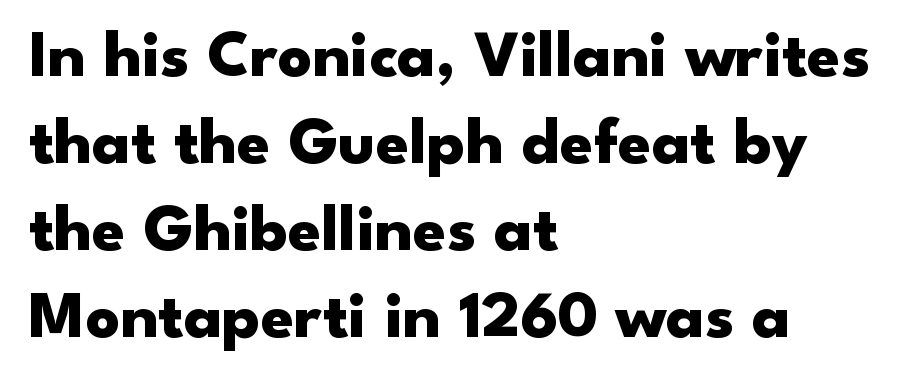
The image shows 67 px heavy, wide sans-serif type, upright; set left-aligned, normal line spacing (1.3x), normal letter spacing, not underlined; low stroke contrast and a small x-height.
